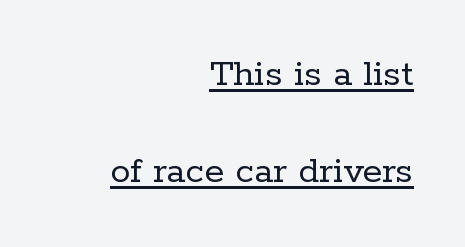
Italic? Not at all — the glyphs are vertical. This sample is right-justified, so line beginnings fall wherever the words allow. Proportional: the letters do not fall into vertical columns. The tracking reads as untouched default to a designer's eye. The glyphs in this specimen are seriffed.
